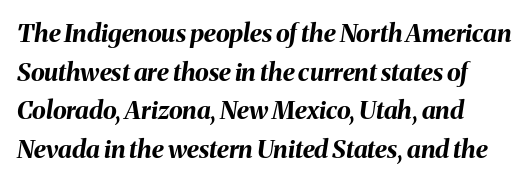
Summary of vertical rhythm: regular, with standard interline spacing. Heavy, bold letterforms. Every character sits at an angle, as italics do. Words float on clear page, feet unadorned. A typesetter would call this zero additional tracking.
